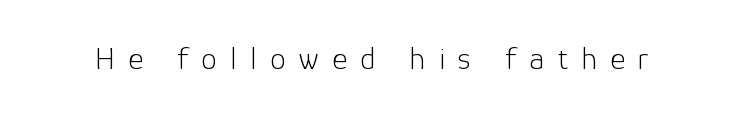
Each row of text sits above clean, open space. This sample uses an upright cut, with every glyph sitting square on the baseline. The type family on display is of the sans-serif kind. There is plenty of visible air inserted between adjacent glyphs.
